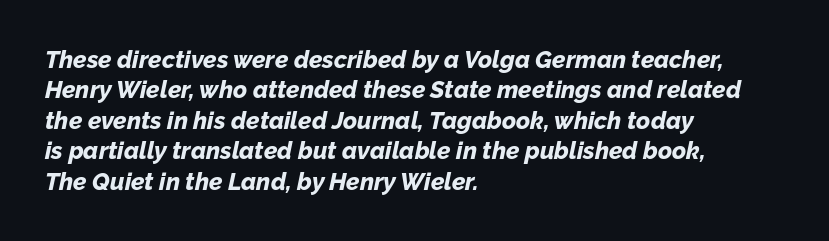
The image shows 24 px bold type, italic (leaning right); set left-aligned, normal line spacing (1.27x), normal letter spacing, not underlined.
